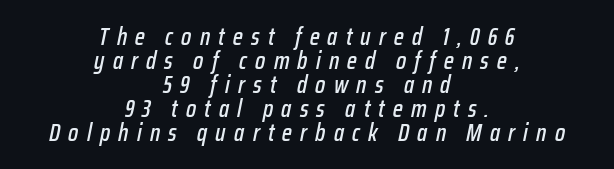
{"italic": "yes", "lean": "right", "slant_degrees": 12, "underline": "no", "align": "center", "line_spacing": "tight", "line_spacing_ratio": 1.0, "letter_spacing": "wide", "letter_spacing_em": 0.34, "glyph_px": 24}
